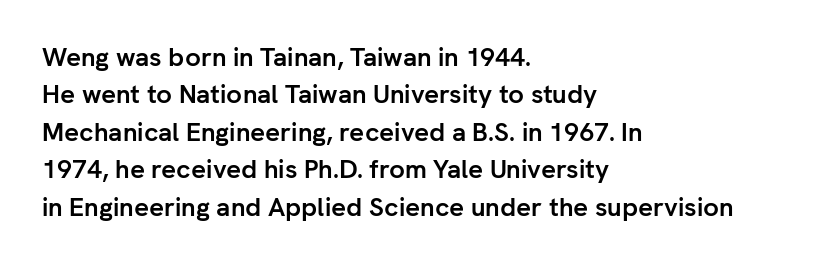
When letters stand straight like this, we call the style roman or upright. A clean baseline with only descenders dipping below it. Horizontally, the lines are justified to the leading edge only. Is there much room between lines? A standard amount, neither cramped nor airy.
